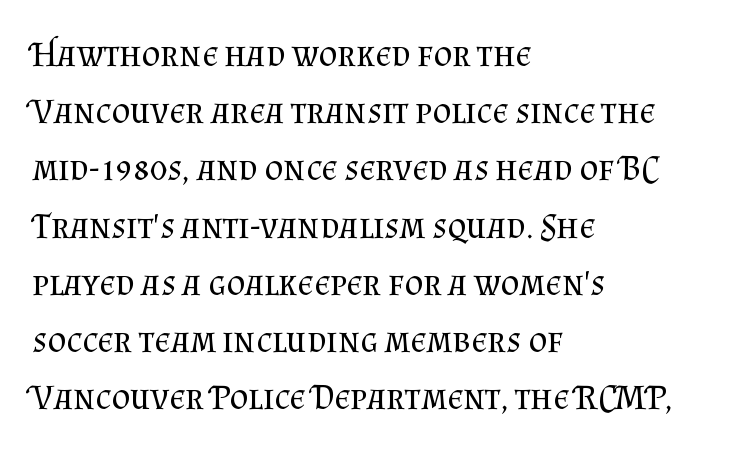
Line spacing here is normal. Horizontally, the lines are justified to the leading edge only. The passage shown is not underscored anywhere. No letter is thick-stroked: the sample isn't bold. Rendered with straight, roman letterforms.
